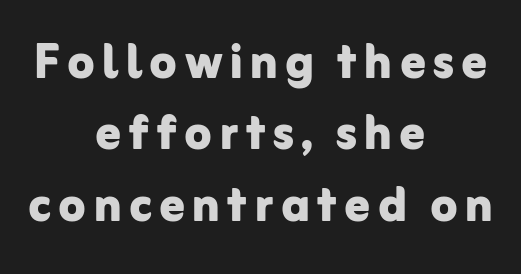
{"serif": "no", "italic": "no", "bold": "yes", "weight": "bold", "width": "normal", "stroke_contrast": "low", "x_height": "medium", "monospaced": "no", "underline": "no", "align": "center", "line_spacing": "tight", "line_spacing_ratio": 1.15, "glyph_px": 62}
